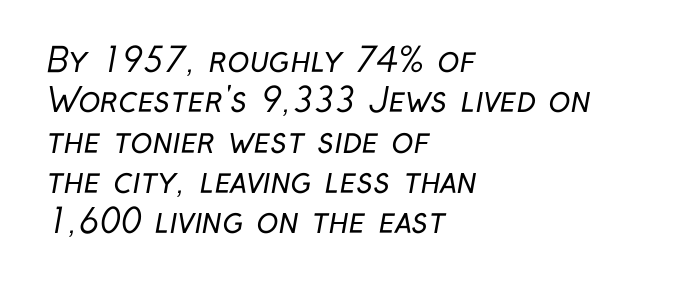
Character widths vary here, with narrow letters taking less room than wide ones. The face used here is a sans, in the tradition of grotesques and geometrics. All the whitespace from short lines collects on the right. Words float on clear page, feet unadorned.
